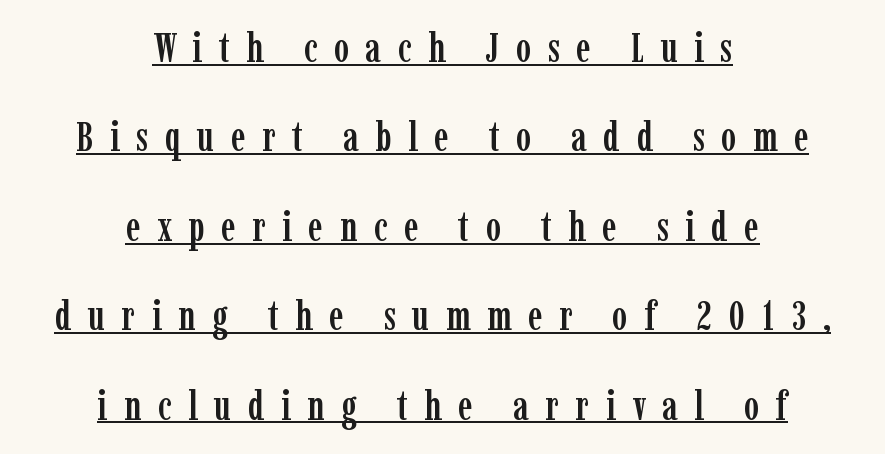
The image shows 41 px condensed serif type, upright; set centered, loose line spacing (2.18x), unusually wide letter spacing (+0.4 em), underlined; low stroke contrast and a medium x-height.
